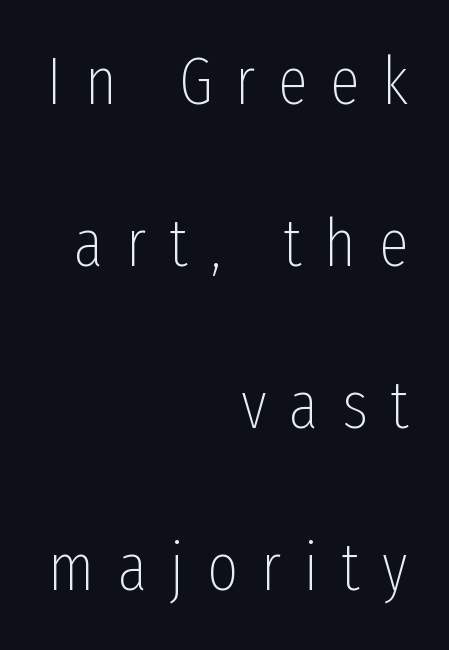
The lettering holds an erect, upright posture throughout. The strokes carry an ordinary text weight at most. Caption: multi-line text, flush right, ragged left. Each letter keeps its own natural width here, so spacing adapts to shape. How are the letters spaced? Widely, with obvious added tracking. The baseline area is clear.
